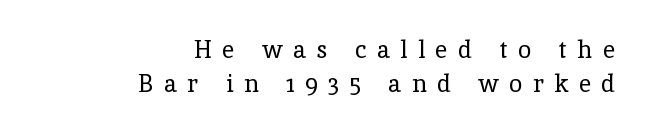
{"italic": "no", "bold": "no", "underline": "no", "align": "right", "line_spacing": "normal", "line_spacing_ratio": 1.4, "letter_spacing": "wide", "letter_spacing_em": 0.44, "glyph_px": 24}
